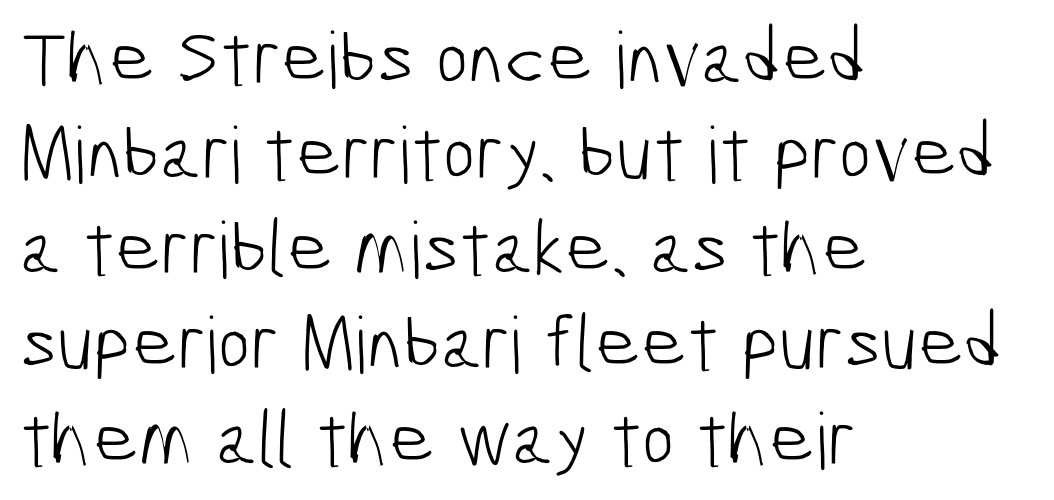
These lines are rendered in a variable-pitch font. The glyphs in this specimen are sans serif. No letter is thick-stroked: the sample isn't bold. Typeset ragged right — the left edge is the straight one. This rendering features lettering with no underline. Compared with typical body copy, the letter spacing here is the same.
